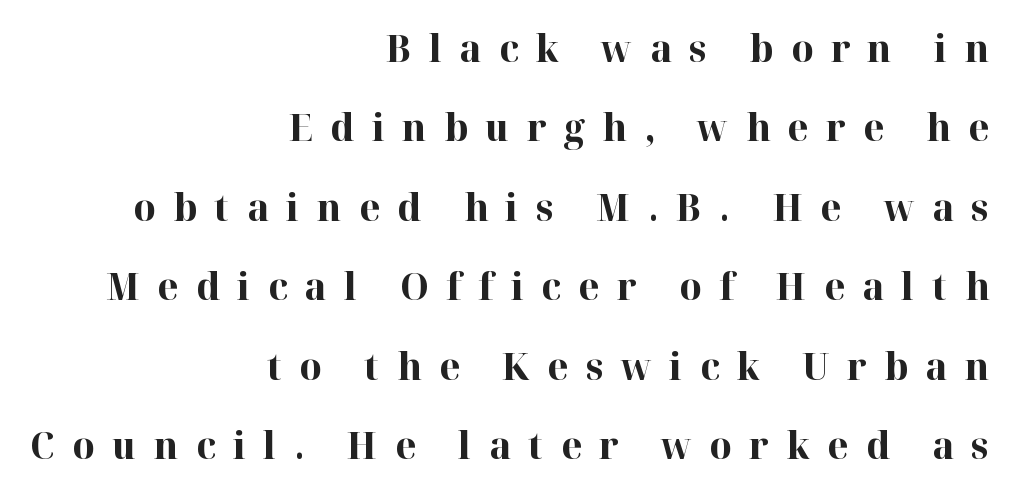
Q: Is the text bold? A: Yes.
Q: Is the text italic (slanted)? A: No, it is upright.
Q: Is the typeface a serif or a sans-serif typeface? A: Serif.
Q: Is the text underlined? A: No.
Q: How is the paragraph aligned? A: Right-aligned.
Q: Is the spacing between letters normal or unusually wide? A: Unusually wide.
Q: Is the spacing between lines tight, normal or loose? A: Loose.
Q: Width (condensed, normal, or wide)? A: Normal.
Q: Stroke contrast? A: High.
Q: x-height? A: Medium.
Q: Monospaced? A: No.
